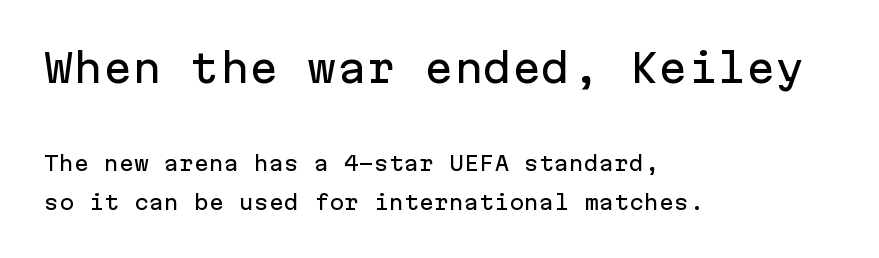
The letters march in equal steps, a hallmark of fixed-pitch type. Loosely led — the rows are spread out. The gaps between neighbouring characters are ordinary and unremarkable. Compare the two chunks: the upper has the greater cap height. The characters display no serif detailing; their extremities are plain.
